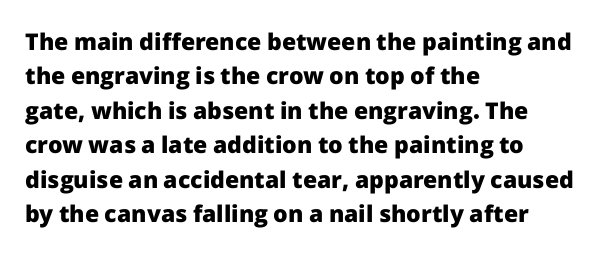
The image shows 23 px bold type, upright; set left-aligned, normal line spacing (1.5x), normal letter spacing, not underlined.
